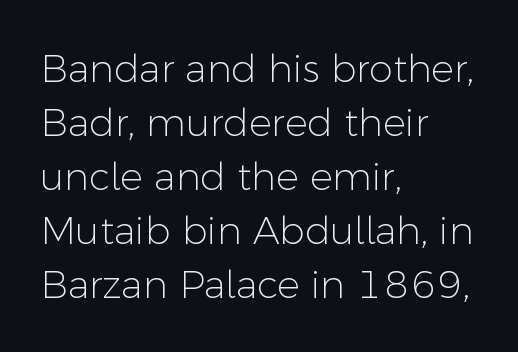
The image shows 38 px light sans-serif type, upright; set left-aligned, normal line spacing (1.42x), normal letter spacing, not underlined; low stroke contrast and a medium x-height.
